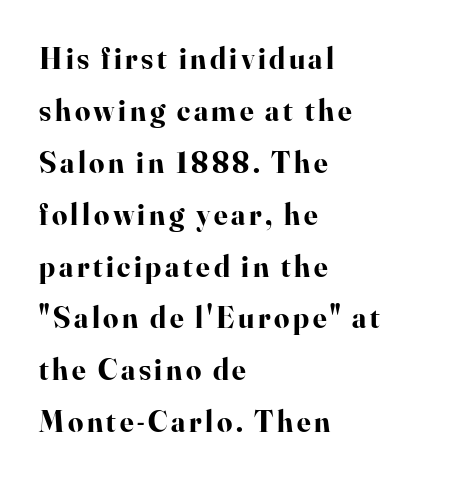
Q: Is the text bold? A: Yes.
Q: Is the text italic (slanted)? A: No, it is upright.
Q: Is the typeface a serif or a sans-serif typeface? A: Serif.
Q: Is the text underlined? A: No.
Q: How is the paragraph aligned? A: Left-aligned.
Q: Width (condensed, normal, or wide)? A: Normal.
Q: Stroke contrast? A: High.
Q: x-height? A: Small.
Q: Monospaced? A: No.
